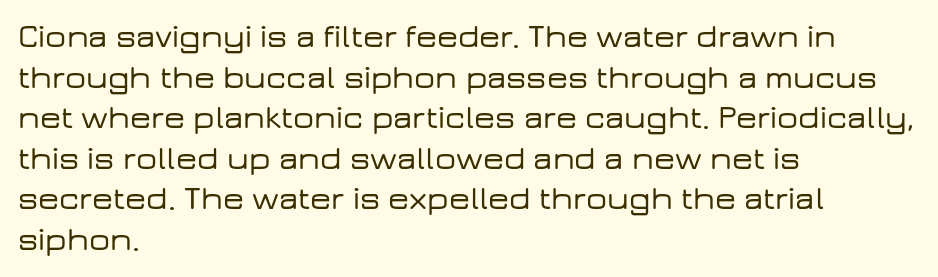
Short and long lines alike share a common starting point at left. Plain, unruled lines of type. Letter spacing: default. The passage shown is typeset with a sans-serif family.
